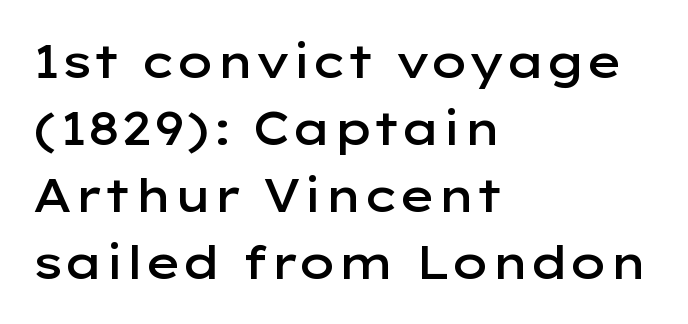
Spacing verdict: proportional, widths tailored to each character. Caption: multi-line text, flush left, ragged right. Unmarked baselines from the first word to the last. These lines keep a tight, regular rhythm from letter to letter. This sample uses a sans-serif face. A roman cut, with each character standing at attention.
